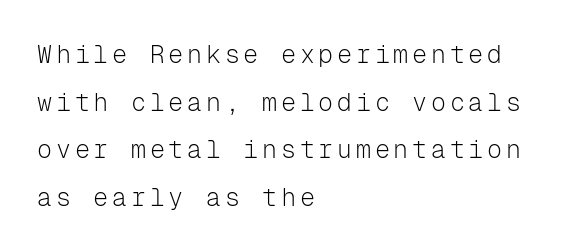
Q: Is the text bold? A: No.
Q: Is the text italic (slanted)? A: No, it is upright.
Q: Is the text underlined? A: No.
Q: How is the paragraph aligned? A: Left-aligned.
Q: Is the spacing between lines tight, normal or loose? A: Loose.
